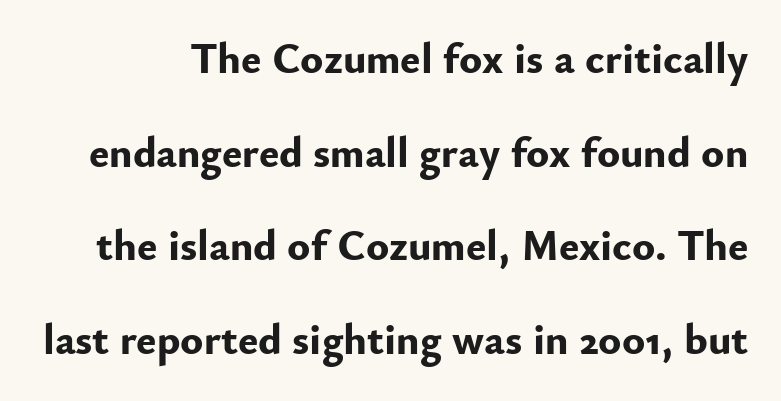
Each glyph is drawn with heavy, bold strokes. The block of text is sparse from top to bottom, with ample space between rows. A bare baseline throughout the passage. Font category for this specimen: sans-serif. The line texture is even and compact thanks to regular tracking. The type sits square on the baseline with zero lean.
